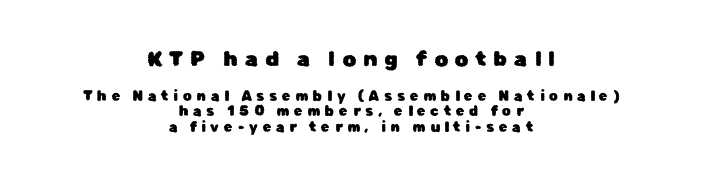
The image shows 21 px text type, upright; set centered, tight line spacing (1.13x), unusually wide letter spacing (+0.34 em), not underlined; the first (top) block is 1.5x larger.
